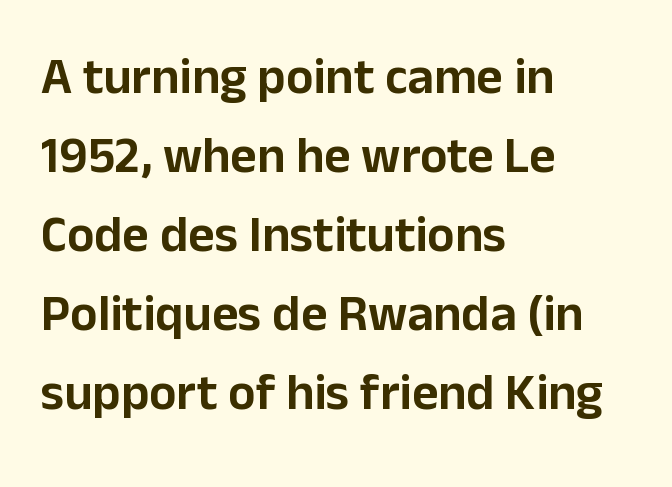
The image shows 51 px sans-serif type, upright; set left-aligned, normal line spacing (1.55x), normal letter spacing, not underlined; low stroke contrast and a medium x-height.
